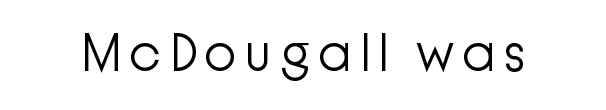
Q: Is the text bold? A: No.
Q: Is the text italic (slanted)? A: No, it is upright.
Q: Is the typeface a serif or a sans-serif typeface? A: Sans-serif.
Q: Is the text underlined? A: No.
Q: Width (condensed, normal, or wide)? A: Normal.
Q: Stroke contrast? A: Low.
Q: x-height? A: Medium.
Q: Monospaced? A: No.
